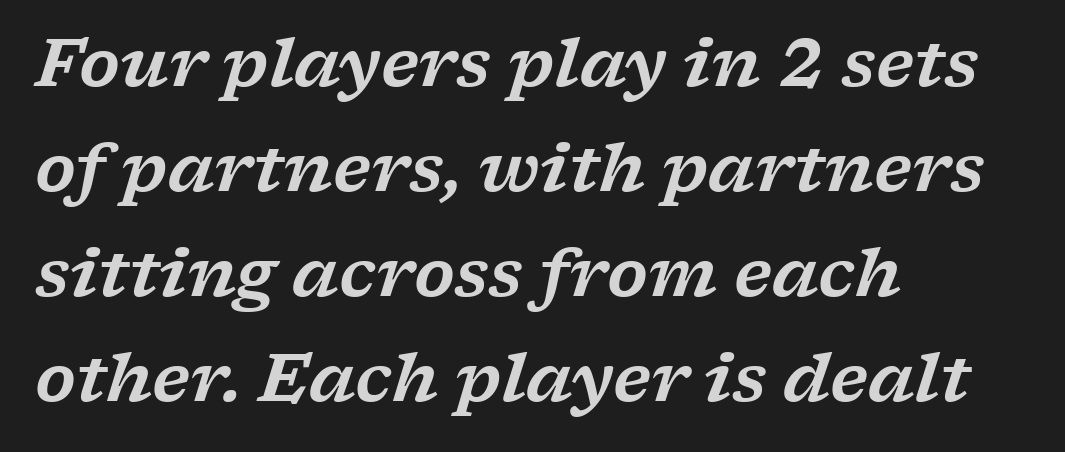
Q: Is the text italic (slanted)? A: Yes, it leans right by about 17 degrees.
Q: Is the typeface a serif or a sans-serif typeface? A: Serif.
Q: Is the text underlined? A: No.
Q: How is the paragraph aligned? A: Left-aligned.
Q: Is the spacing between letters normal or unusually wide? A: Normal.
Q: Is the spacing between lines tight, normal or loose? A: Normal.
Q: Width (condensed, normal, or wide)? A: Wide.
Q: Stroke contrast? A: Low.
Q: x-height? A: Medium.
Q: Monospaced? A: No.
